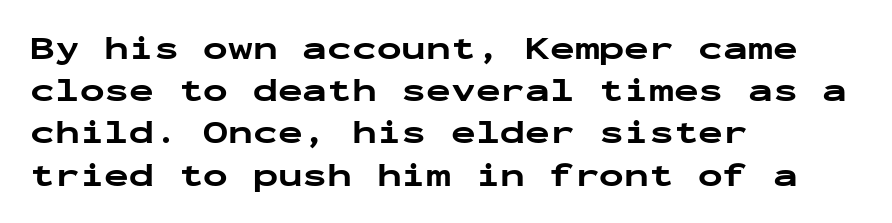
{"serif": "no", "italic": "no", "bold": "yes", "weight": "bold", "width": "wide", "stroke_contrast": "low", "x_height": "medium", "monospaced": "yes", "underline": "no", "align": "left", "line_spacing": "normal", "line_spacing_ratio": 1.28, "letter_spacing": "normal", "letter_spacing_em": 0.0, "glyph_px": 33}
